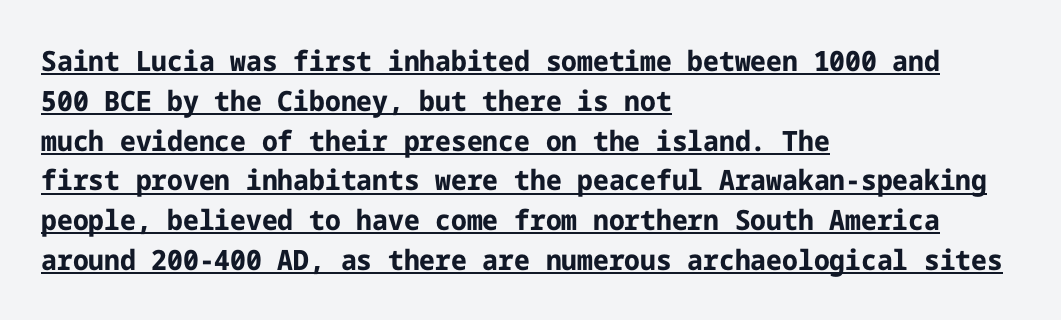
{"serif": "no", "italic": "no", "bold": "yes", "weight": "bold", "width": "normal", "stroke_contrast": "low", "x_height": "medium", "underline": "yes", "align": "left", "line_spacing": "normal", "line_spacing_ratio": 1.42, "letter_spacing": "normal", "letter_spacing_em": 0.0, "glyph_px": 28}
